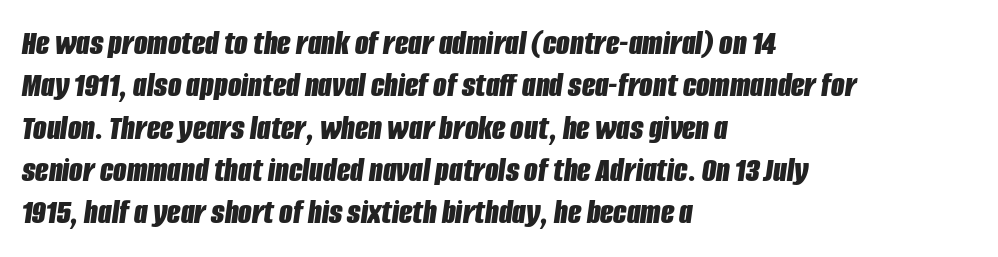
Q: Is the text bold? A: Yes.
Q: Is the text italic (slanted)? A: Yes, it leans right by about 8 degrees.
Q: Is the text underlined? A: No.
Q: How is the paragraph aligned? A: Left-aligned.
Q: Is the spacing between letters normal or unusually wide? A: Normal.
Q: Width (condensed, normal, or wide)? A: Condensed.
Q: Stroke contrast? A: Low.
Q: x-height? A: Large.
Q: Monospaced? A: No.
